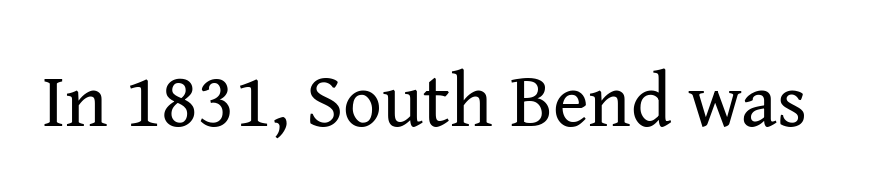
{"serif": "yes", "italic": "no", "bold": "no", "weight": "regular", "width": "normal", "stroke_contrast": "medium", "x_height": "medium", "monospaced": "no", "underline": "no", "letter_spacing": "normal", "letter_spacing_em": 0.0, "glyph_px": 76}
